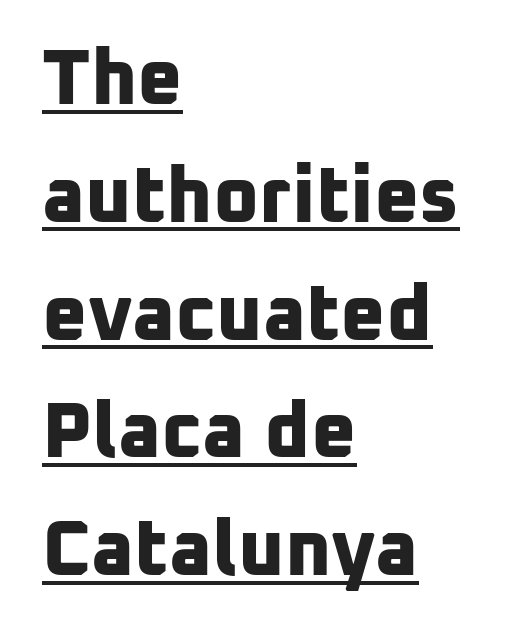
The image shows 78 px bold sans-serif type; set left-aligned, normal line spacing (1.51x), normal letter spacing, underlined; low stroke contrast and a medium x-height.
